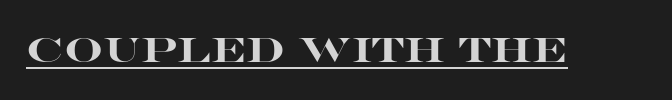
The image shows 34 px heavy, wide type, upright; set normal letter spacing, underlined; high stroke contrast and a large x-height.
